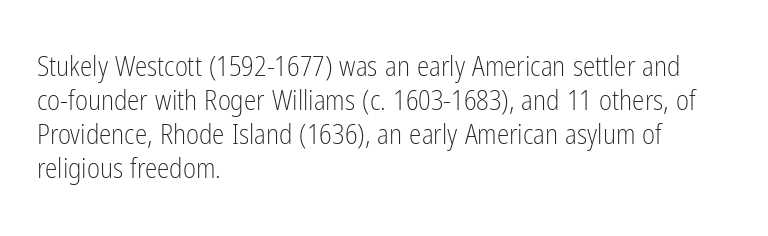
Q: Is the text bold? A: No.
Q: Is the text italic (slanted)? A: No, it is upright.
Q: Is the typeface a serif or a sans-serif typeface? A: Sans-serif.
Q: Is the text underlined? A: No.
Q: How is the paragraph aligned? A: Left-aligned.
Q: Is the spacing between letters normal or unusually wide? A: Normal.
Q: Width (condensed, normal, or wide)? A: Condensed.
Q: Stroke contrast? A: Low.
Q: x-height? A: Medium.
Q: Monospaced? A: No.
